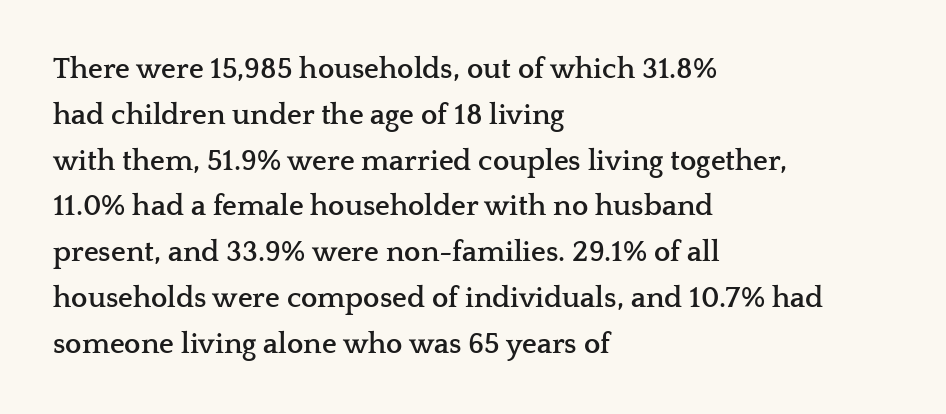
The image shows 29 px semibold, wide serif type, upright; set left-aligned, normal line spacing (1.58x), normal letter spacing, not underlined; low stroke contrast and a medium x-height.
